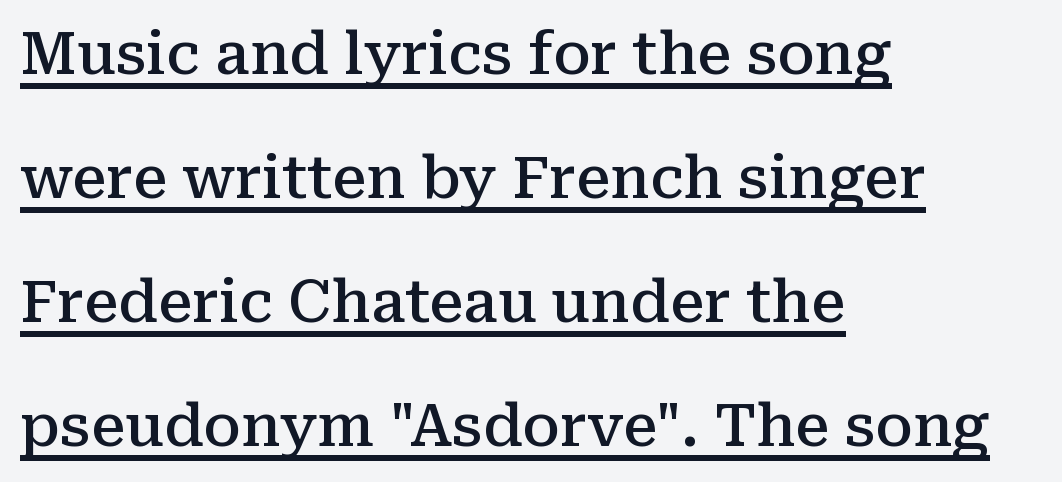
{"serif": "yes", "italic": "no", "bold": "semi", "weight": "semibold", "width": "normal", "stroke_contrast": "medium", "x_height": "medium", "monospaced": "no", "underline": "yes", "align": "left", "line_spacing": "loose", "line_spacing_ratio": 2.14, "letter_spacing": "normal", "letter_spacing_em": 0.0, "glyph_px": 58}
